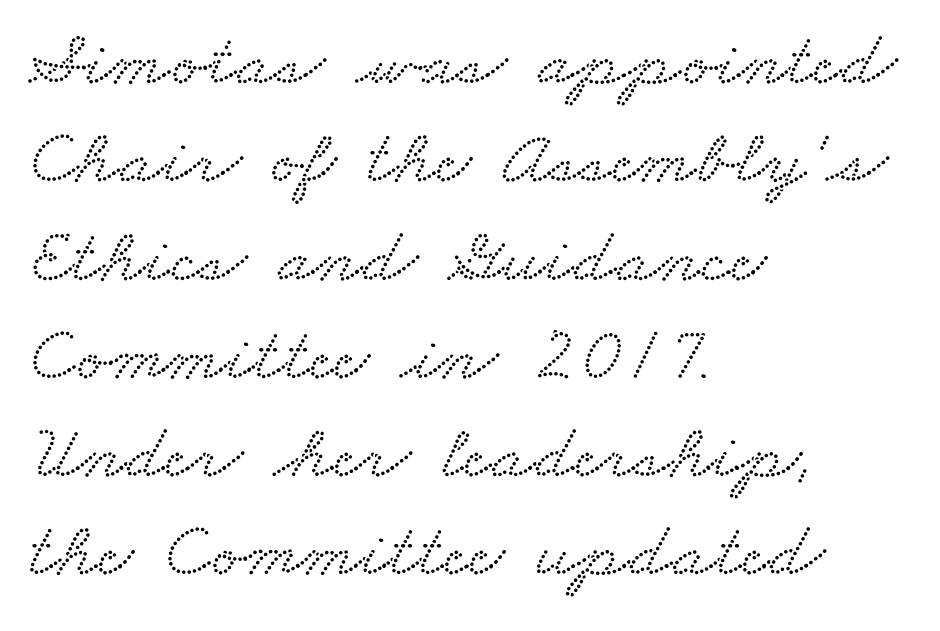
Q: Is the typeface a serif or a sans-serif typeface? A: Serif.
Q: Is the text underlined? A: No.
Q: How is the paragraph aligned? A: Left-aligned.
Q: Is the spacing between letters normal or unusually wide? A: Normal.
Q: Is the spacing between lines tight, normal or loose? A: Normal.
Q: Width (condensed, normal, or wide)? A: Wide.
Q: Stroke contrast? A: Low.
Q: x-height? A: Small.
Q: Monospaced? A: No.
